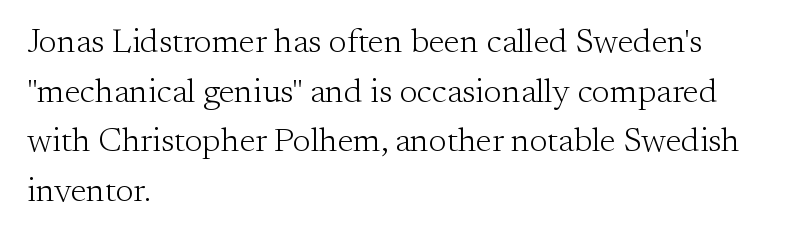
The image shows 34 px light serif type, upright; set left-aligned, normal line spacing (1.46x), normal letter spacing, not underlined; medium stroke contrast and a small x-height.
